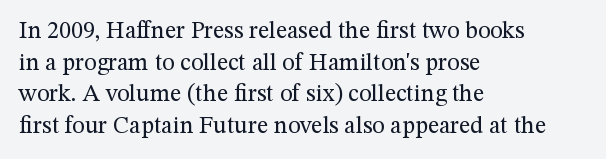
The image shows 24 px text type, upright; set left-aligned, normal line spacing (1.32x), normal letter spacing, not underlined.
